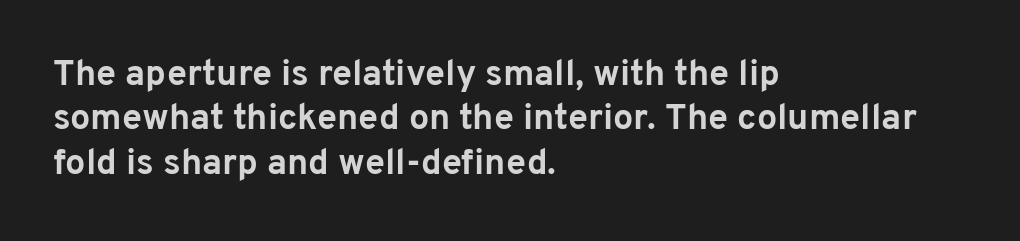
Q: Is the text bold? A: Yes.
Q: Is the text italic (slanted)? A: No, it is upright.
Q: Is the typeface a serif or a sans-serif typeface? A: Sans-serif.
Q: Is the text underlined? A: No.
Q: How is the paragraph aligned? A: Left-aligned.
Q: Is the spacing between letters normal or unusually wide? A: Normal.
Q: Width (condensed, normal, or wide)? A: Normal.
Q: Stroke contrast? A: Low.
Q: x-height? A: Medium.
Q: Monospaced? A: No.
